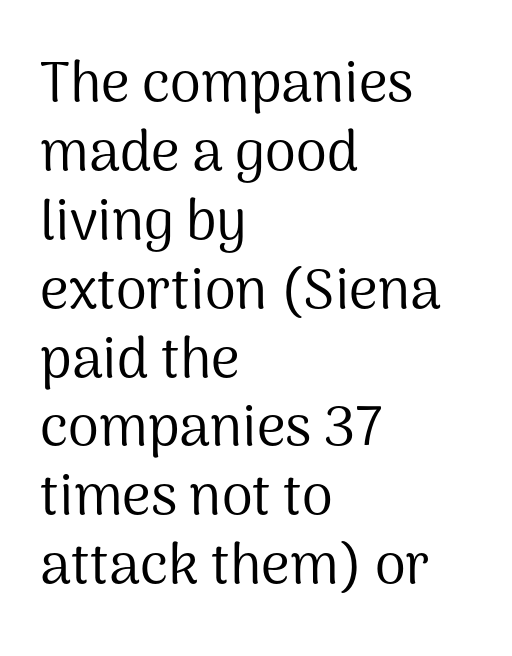
A typesetter would call this proportional, since set widths differ per character. A student would call this left alignment; a typographer would say flush left, rag right. Upright lettering throughout. To sum up the face: it is a sans, with no serifs. Rule under the text: the space is simply empty. Is the stroke heavy? The answer is a plain regular-or-lighter.
